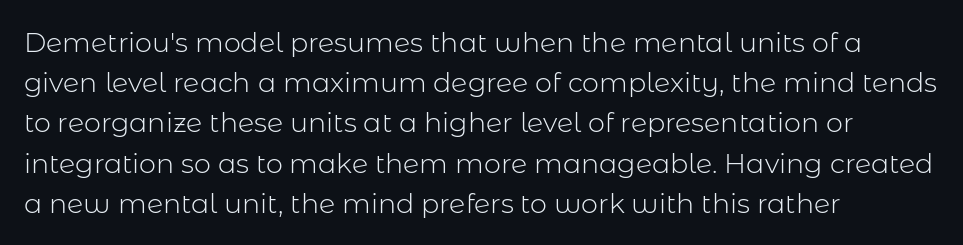
The paragraph shown leans on its left margin. Has an underline been added? It has not. The font's upright variant was chosen for this text. The cut favours lightness, reaching ordinary text weight at its darkest.
